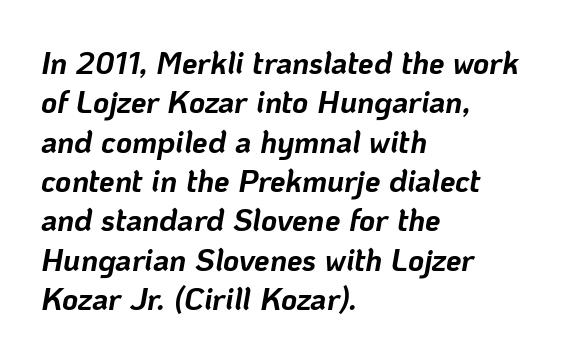
Q: Is the text bold? A: Yes.
Q: Is the text italic (slanted)? A: Yes, it leans right by about 10 degrees.
Q: Is the text underlined? A: No.
Q: How is the paragraph aligned? A: Left-aligned.
Q: Is the spacing between letters normal or unusually wide? A: Normal.
Q: Is the spacing between lines tight, normal or loose? A: Normal.
Q: Width (condensed, normal, or wide)? A: Normal.
Q: Stroke contrast? A: Low.
Q: x-height? A: Medium.
Q: Monospaced? A: No.
